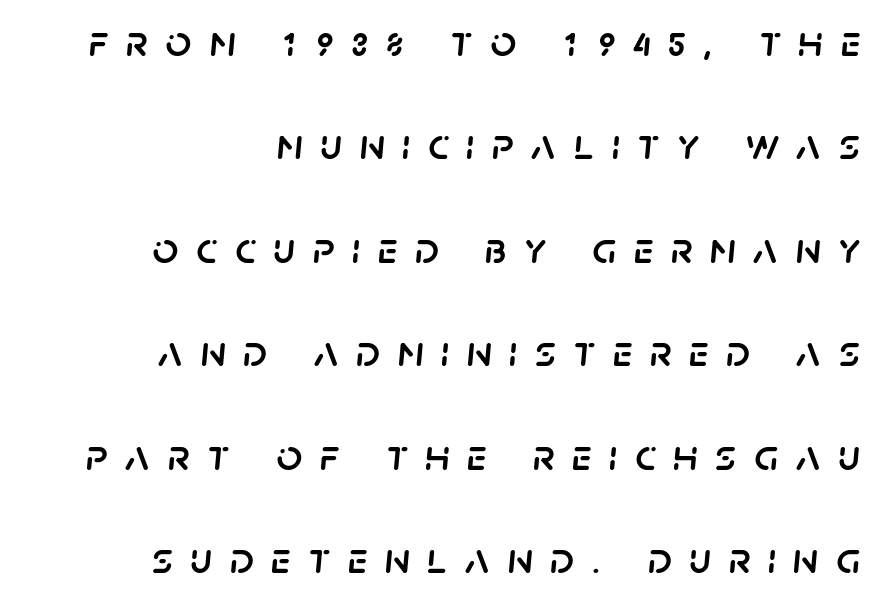
The passage shown has open, widely tracked lettering throughout. How would I describe the line gaps? Wide and relaxed. Underlining? Definitely not there. Compared with ordinary roman type, these characters are visibly tilted.
